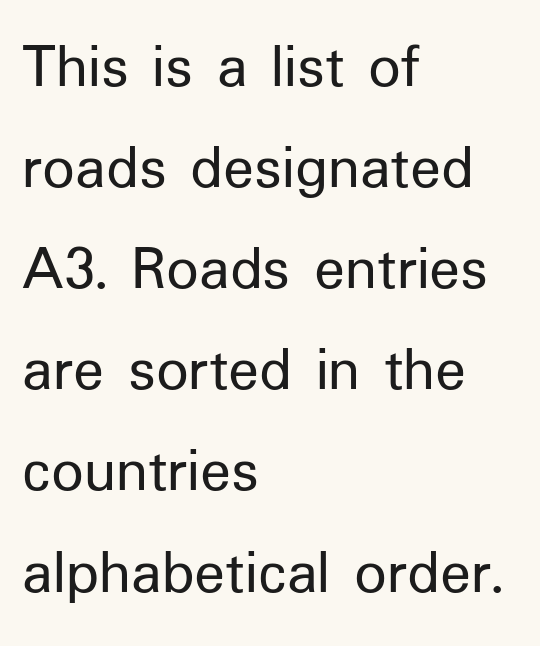
Lines of text with bare space underneath. A typesetter would label this face a sans. A normal amount of white space separates one row of letters from the next. The horizontal fit of the characters is conventional and even. In terms of posture, this sample is upright. Note the varied advance widths — an 'i' is clearly narrower than an 'm'.
